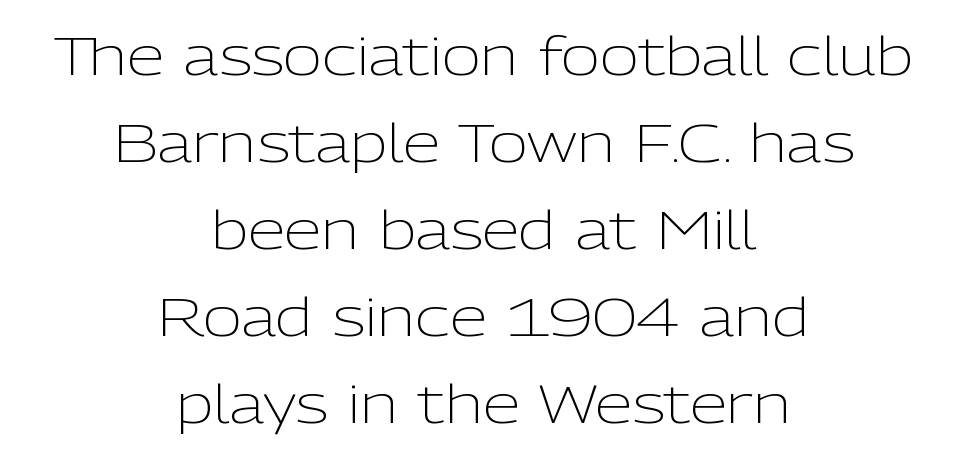
{"serif": "no", "italic": "no", "bold": "no", "weight": "light", "width": "normal", "stroke_contrast": "low", "x_height": "medium", "monospaced": "no", "underline": "no", "align": "center", "line_spacing": "normal", "line_spacing_ratio": 1.61, "letter_spacing": "normal", "letter_spacing_em": 0.0, "glyph_px": 54}
